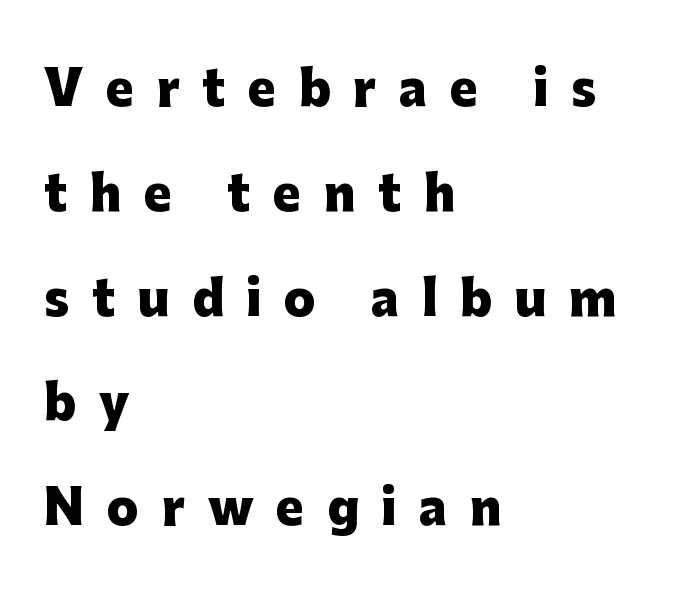
Q: Is the text bold? A: Yes.
Q: Is the text italic (slanted)? A: No, it is upright.
Q: Is the typeface a serif or a sans-serif typeface? A: Sans-serif.
Q: Is the text underlined? A: No.
Q: How is the paragraph aligned? A: Left-aligned.
Q: Is the spacing between letters normal or unusually wide? A: Unusually wide.
Q: Is the spacing between lines tight, normal or loose? A: Loose.
Q: Width (condensed, normal, or wide)? A: Normal.
Q: Stroke contrast? A: Low.
Q: x-height? A: Medium.
Q: Monospaced? A: No.
